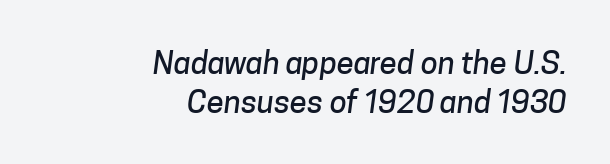
The image shows 31 px sans-serif type; set right-aligned, normal line spacing (1.25x), normal letter spacing, not underlined; low stroke contrast and a medium x-height.
